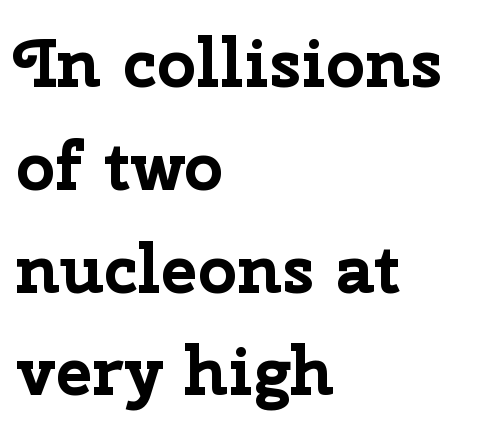
Q: Is the text bold? A: Yes.
Q: Is the text italic (slanted)? A: No, it is upright.
Q: Is the typeface a serif or a sans-serif typeface? A: Sans-serif.
Q: Is the text underlined? A: No.
Q: How is the paragraph aligned? A: Left-aligned.
Q: Is the spacing between letters normal or unusually wide? A: Normal.
Q: Is the spacing between lines tight, normal or loose? A: Normal.
Q: Width (condensed, normal, or wide)? A: Normal.
Q: Stroke contrast? A: Low.
Q: x-height? A: Medium.
Q: Monospaced? A: No.
